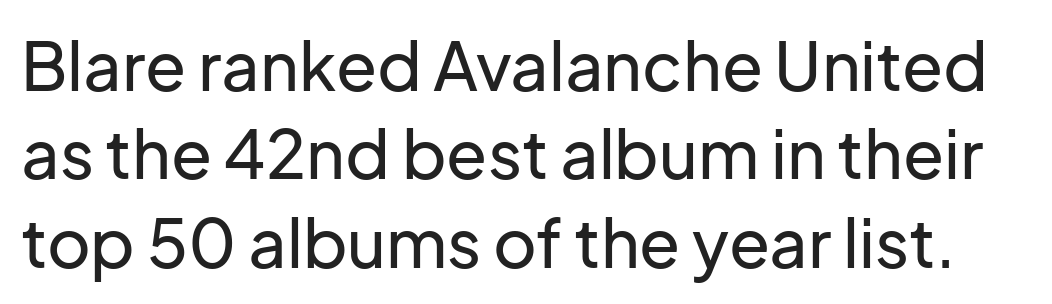
One glance says typical: line gaps are just what's usual. Quick note: not italic, upright. Is this a fixed-width face? No — the glyphs have proportional, varying widths. The glyphs are unaccompanied by any horizontal stroke below them. Glyph-to-glyph distance matches everyday printed text. Unlike a traditional serif, this face leaves its strokes unadorned.
